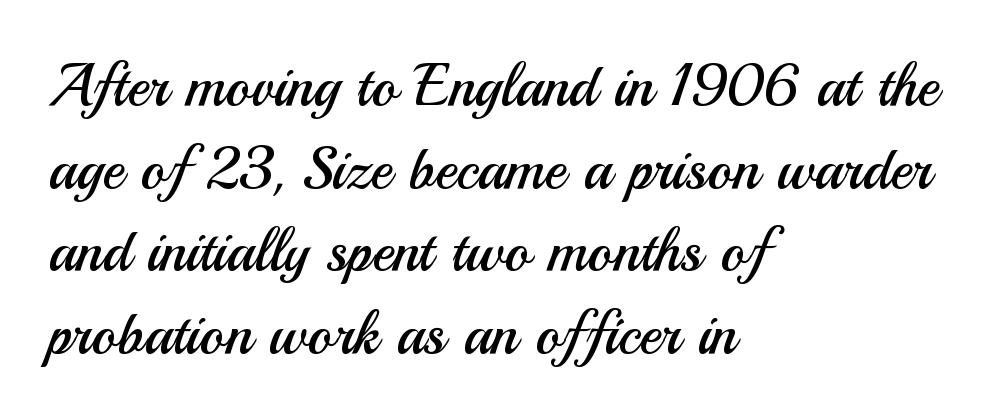
The image shows 59 px regular-weight sans-serif type; set left-aligned, normal line spacing (1.4x), normal letter spacing, not underlined; medium stroke contrast and a small x-height.
